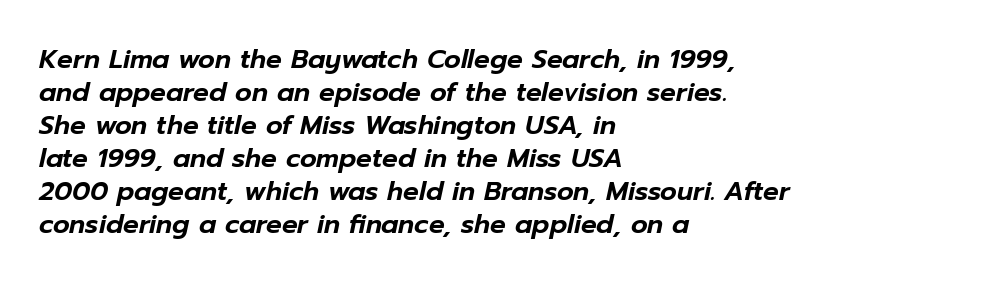
Check under the words: just untouched page. Is the letter spacing exaggerated? No — it looks like the ordinary default. The passage shown stacks its lines at a standard gap. Characters are canted at an angle relative to the baseline's perpendicular.
